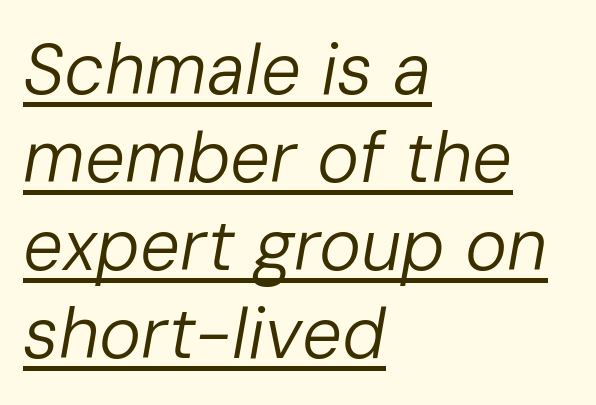
{"italic": "yes", "lean": "right", "slant_degrees": 10, "bold": "no", "weight": "regular", "width": "normal", "stroke_contrast": "low", "x_height": "medium", "monospaced": "no", "underline": "yes", "align": "left", "line_spacing_ratio": 1.24, "letter_spacing": "normal", "letter_spacing_em": 0.0, "glyph_px": 71}
